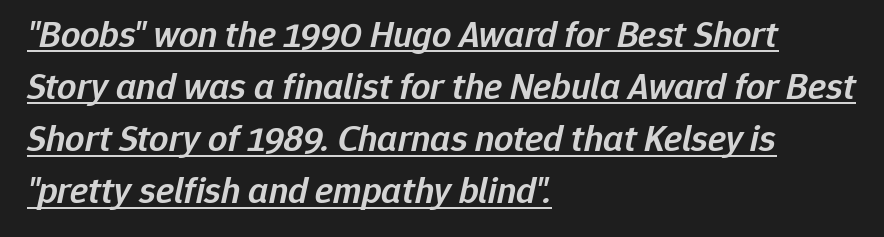
The image shows 38 px semibold type, italic (leaning right); set left-aligned, normal line spacing (1.37x), normal letter spacing, underlined; low stroke contrast and a medium x-height.
